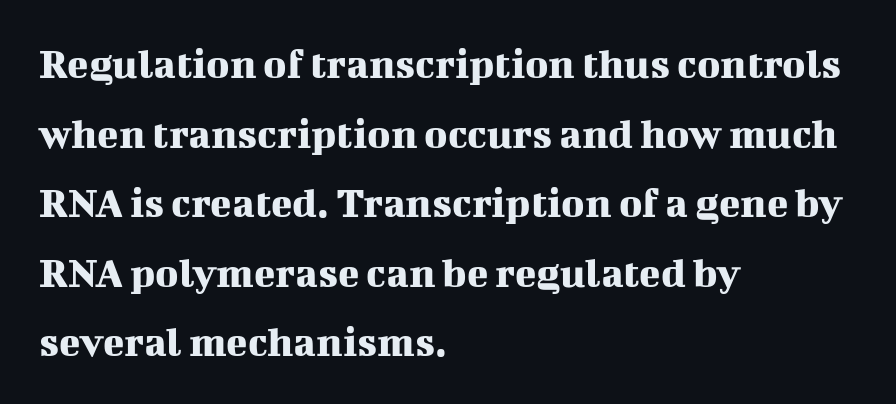
The letters sit at their default tracking, neither squeezed nor spread. Looks like regular typesetting: each glyph gets only the width it needs. I'd call this a serif setting — the letters wear small feet. No word sits above an underline. Rendered with straight, roman letterforms.
